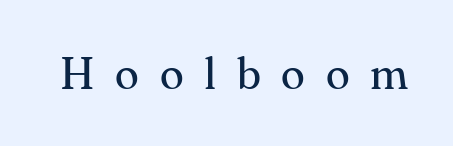
{"serif": "yes", "italic": "no", "bold": "no", "weight": "regular", "width": "normal", "stroke_contrast": "medium", "x_height": "small", "monospaced": "no", "underline": "no", "letter_spacing": "wide", "letter_spacing_em": 0.47, "glyph_px": 44}
